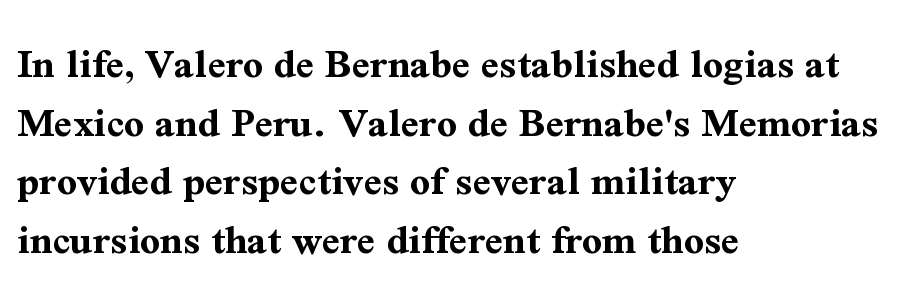
Think of a printed novel: that variable character pitch is what you see here. Quick note: underline off. This sample uses a serif face. The leading is moderate, giving the passage an even texture. Unlike italic type, these characters show no tilt at all. The passage shown is emphatically bold.
